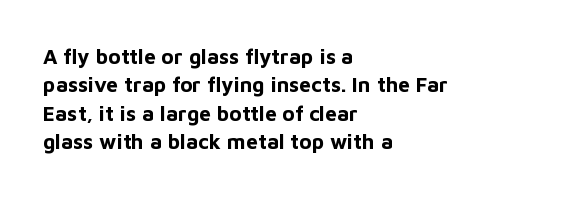
{"italic": "no", "bold": "yes", "underline": "no", "align": "left", "line_spacing": "normal", "line_spacing_ratio": 1.35, "letter_spacing": "normal", "letter_spacing_em": 0.0, "glyph_px": 21}
